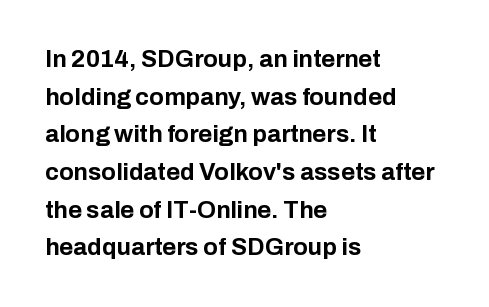
The image shows 24 px bold type, upright; set left-aligned, normal line spacing (1.57x), normal letter spacing, not underlined.
